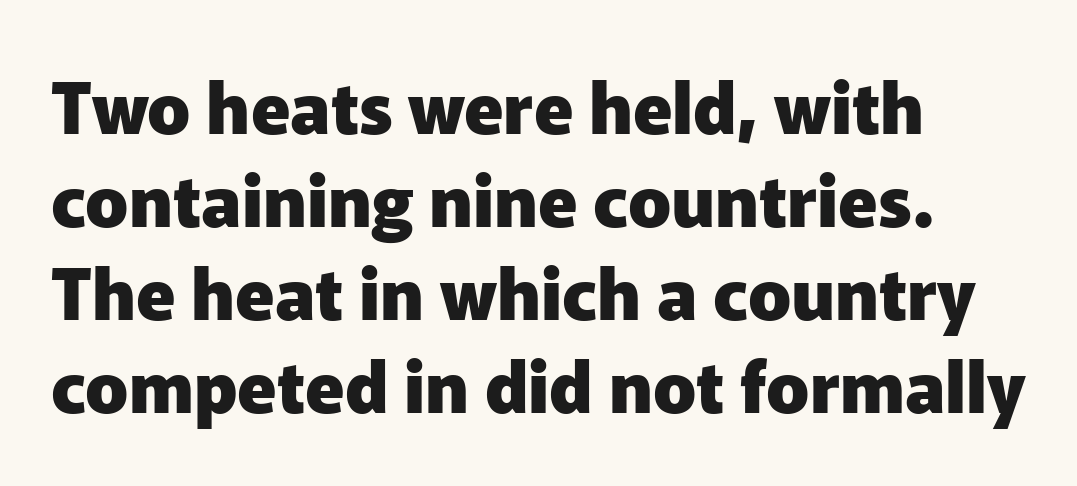
{"serif": "no", "italic": "no", "bold": "yes", "weight": "heavy", "width": "normal", "stroke_contrast": "low", "x_height": "medium", "monospaced": "no", "underline": "no", "align": "left", "line_spacing": "normal", "line_spacing_ratio": 1.31, "letter_spacing": "normal", "letter_spacing_em": 0.0, "glyph_px": 71}
